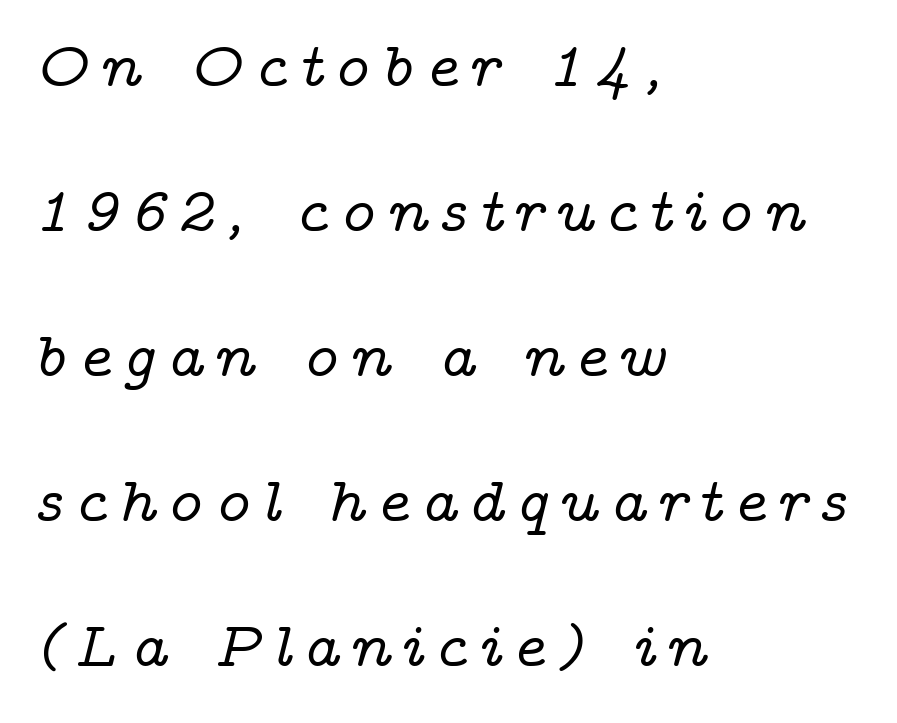
The image shows 63 px wide serif type, italic (leaning right); set left-aligned, loose line spacing (2.3x), not underlined; low stroke contrast and a medium x-height.
